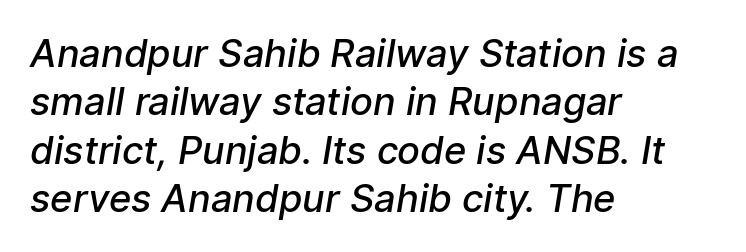
The sample has been set in demibold, a notch under bold. Interline gaps are of average width in this sample. The rag falls on the right side of this text block. Is this a fixed-width face? No — the glyphs have proportional, varying widths.
